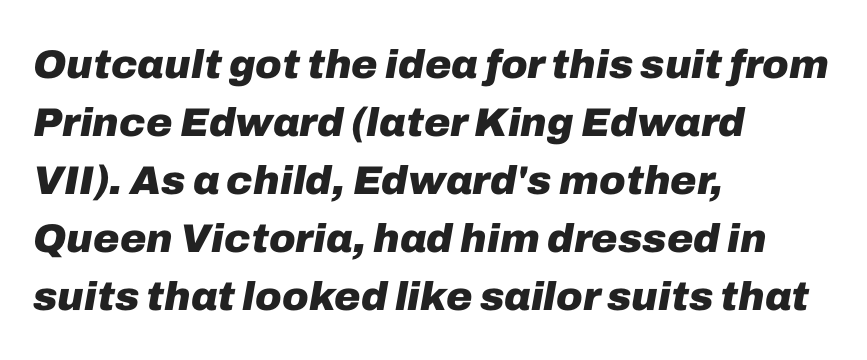
The image shows 40 px heavy type, italic (leaning right); set left-aligned, normal line spacing (1.45x), normal letter spacing, not underlined; low stroke contrast and a medium x-height.
